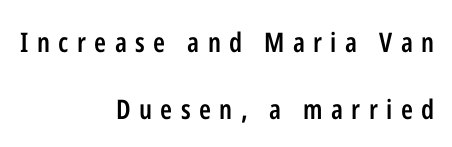
The image shows 27 px text type, upright; set right-aligned, loose line spacing (2.48x), unusually wide letter spacing (+0.31 em), not underlined.
